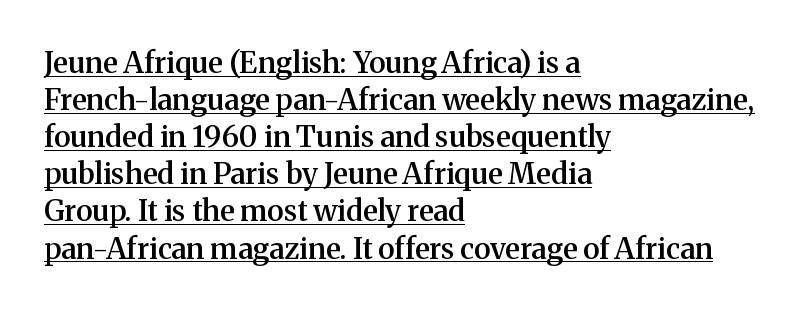
{"serif": "yes", "italic": "no", "bold": "semi", "weight": "semibold", "width": "normal", "stroke_contrast": "medium", "x_height": "medium", "monospaced": "no", "underline": "yes", "align": "left", "line_spacing": "normal", "line_spacing_ratio": 1.28, "letter_spacing": "normal", "letter_spacing_em": 0.0, "glyph_px": 29}
